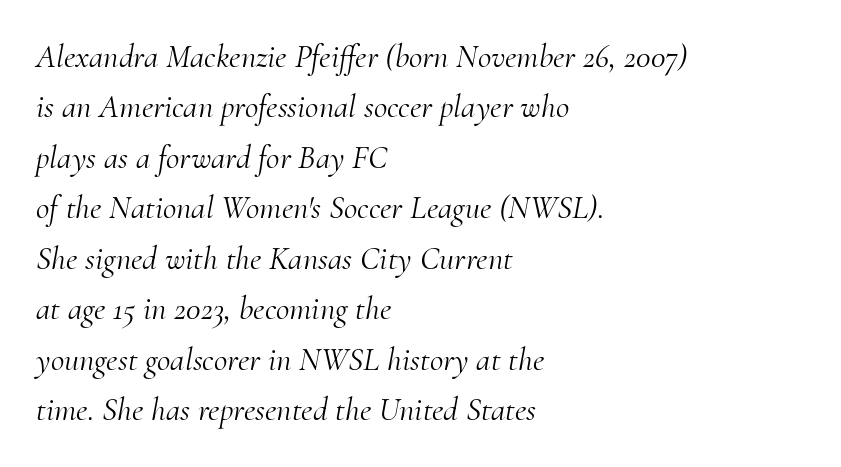
The image shows 33 px light serif type, italic (leaning right); set left-aligned, normal line spacing (1.53x), normal letter spacing, not underlined; medium stroke contrast and a small x-height.
